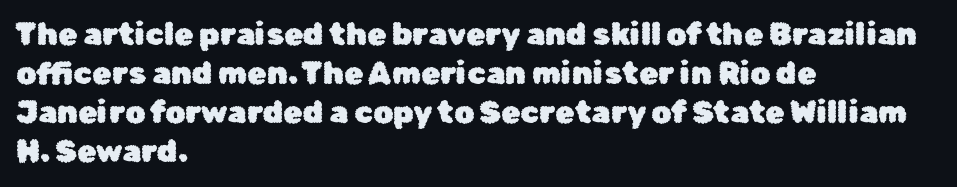
The image shows 31 px sans-serif type, upright; set left-aligned, normal line spacing (1.26x), normal letter spacing, not underlined; low stroke contrast and a medium x-height.
